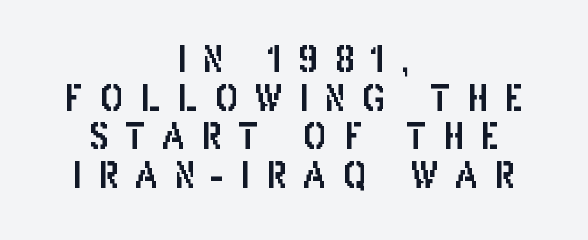
Q: Is the text italic (slanted)? A: No, it is upright.
Q: Is the typeface a serif or a sans-serif typeface? A: Sans-serif.
Q: Is the text underlined? A: No.
Q: How is the paragraph aligned? A: Centered.
Q: Is the spacing between letters normal or unusually wide? A: Unusually wide.
Q: Is the spacing between lines tight, normal or loose? A: Tight.
Q: Width (condensed, normal, or wide)? A: Condensed.
Q: Stroke contrast? A: Low.
Q: x-height? A: Large.
Q: Monospaced? A: No.
